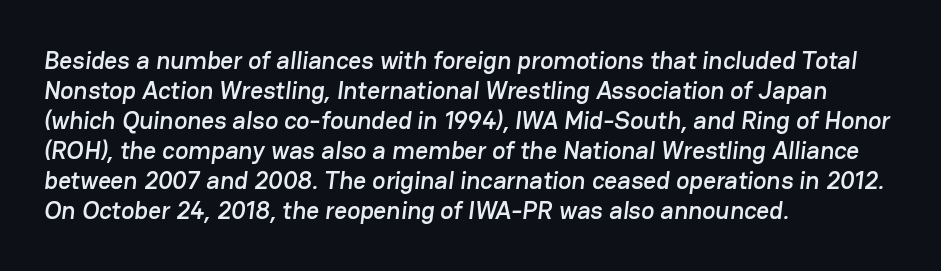
Q: Is the text underlined? A: No.
Q: How is the paragraph aligned? A: Left-aligned.
Q: Is the spacing between letters normal or unusually wide? A: Normal.
